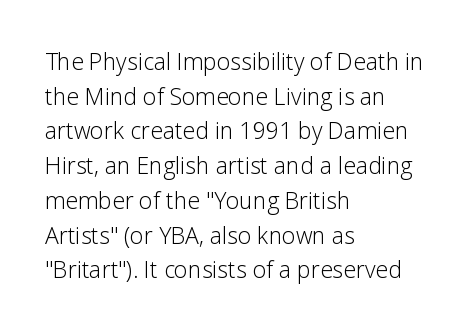
Q: Is the text bold? A: No.
Q: Is the text italic (slanted)? A: No, it is upright.
Q: Is the text underlined? A: No.
Q: How is the paragraph aligned? A: Left-aligned.
Q: Is the spacing between letters normal or unusually wide? A: Normal.
Q: Is the spacing between lines tight, normal or loose? A: Normal.
